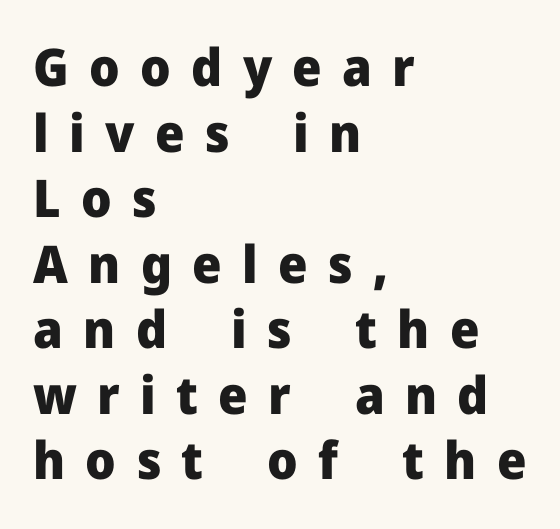
Q: Is the text bold? A: Yes.
Q: Is the text italic (slanted)? A: No, it is upright.
Q: Is the typeface a serif or a sans-serif typeface? A: Sans-serif.
Q: Is the text underlined? A: No.
Q: How is the paragraph aligned? A: Left-aligned.
Q: Is the spacing between letters normal or unusually wide? A: Unusually wide.
Q: Is the spacing between lines tight, normal or loose? A: Normal.
Q: Width (condensed, normal, or wide)? A: Normal.
Q: Stroke contrast? A: Low.
Q: x-height? A: Medium.
Q: Monospaced? A: No.
